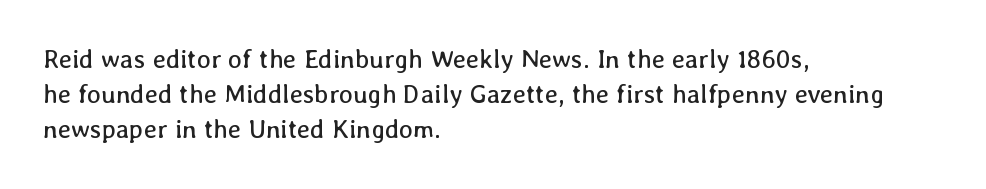
The image shows 26 px text type, upright; set left-aligned, normal line spacing (1.35x), normal letter spacing, not underlined.
